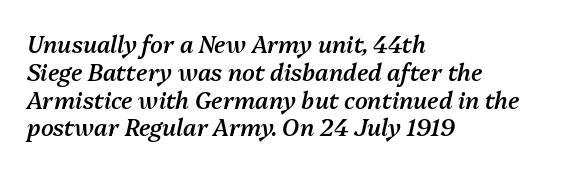
The image shows 23 px text type, italic (leaning right); set left-aligned, line spacing 1.21x, normal letter spacing, not underlined.
